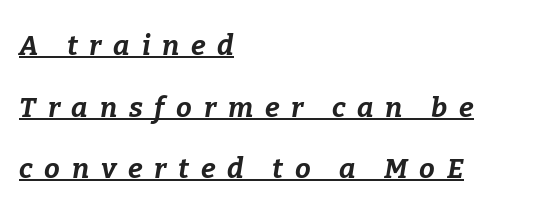
The image shows 28 px bold type, italic (leaning right); set left-aligned, loose line spacing (2.2x), unusually wide letter spacing (+0.42 em), underlined; low stroke contrast and a medium x-height.
